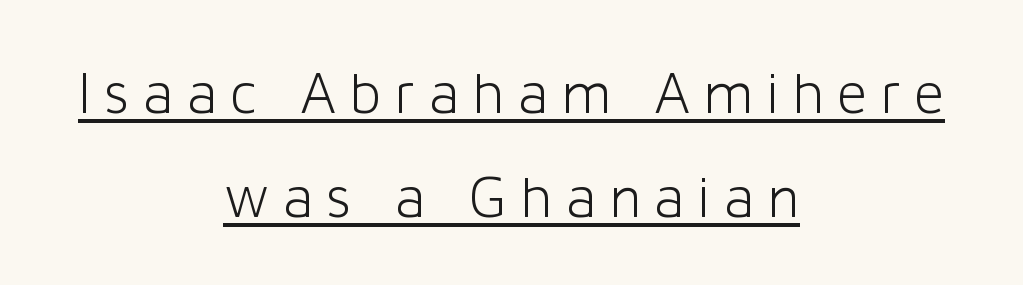
No letter is thick-stroked: the sample isn't bold. Typeset on center — no edge is straight. The letters advance in unequal steps, a hallmark of proportional type. How are the letters spaced? Widely, with obvious added tracking. Ascenders rise straight up at ninety degrees.
